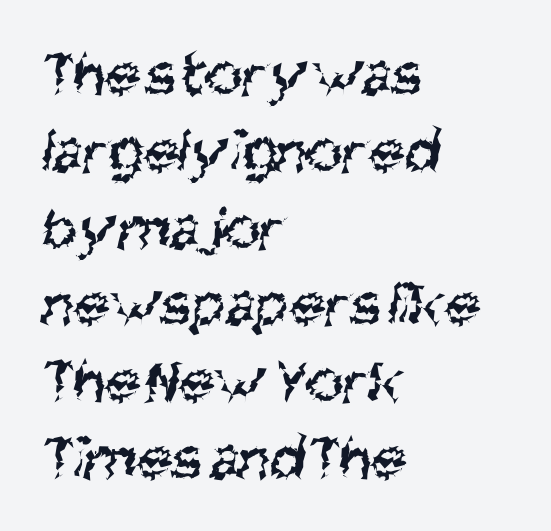
Q: Is the text bold? A: No.
Q: Is the typeface a serif or a sans-serif typeface? A: Sans-serif.
Q: Is the text underlined? A: No.
Q: How is the paragraph aligned? A: Left-aligned.
Q: Is the spacing between letters normal or unusually wide? A: Normal.
Q: Width (condensed, normal, or wide)? A: Condensed.
Q: Stroke contrast? A: Medium.
Q: x-height? A: Large.
Q: Monospaced? A: No.
